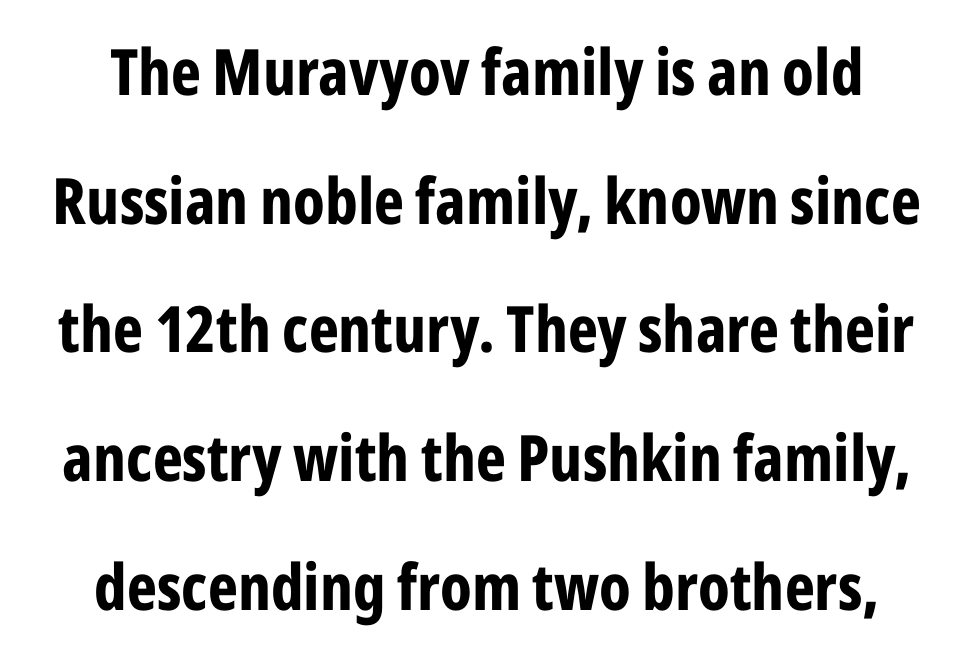
The image shows 64 px bold, condensed sans-serif type, upright; set loose line spacing (2.01x), normal letter spacing, not underlined; low stroke contrast and a medium x-height.
